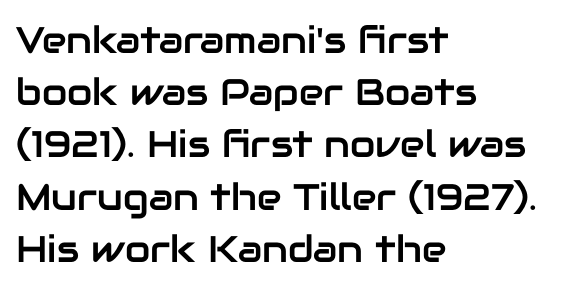
Q: Is the text italic (slanted)? A: No, it is upright.
Q: Is the typeface a serif or a sans-serif typeface? A: Sans-serif.
Q: Is the text underlined? A: No.
Q: How is the paragraph aligned? A: Left-aligned.
Q: Is the spacing between letters normal or unusually wide? A: Normal.
Q: Is the spacing between lines tight, normal or loose? A: Normal.
Q: Width (condensed, normal, or wide)? A: Normal.
Q: Stroke contrast? A: Low.
Q: x-height? A: Medium.
Q: Monospaced? A: No.
